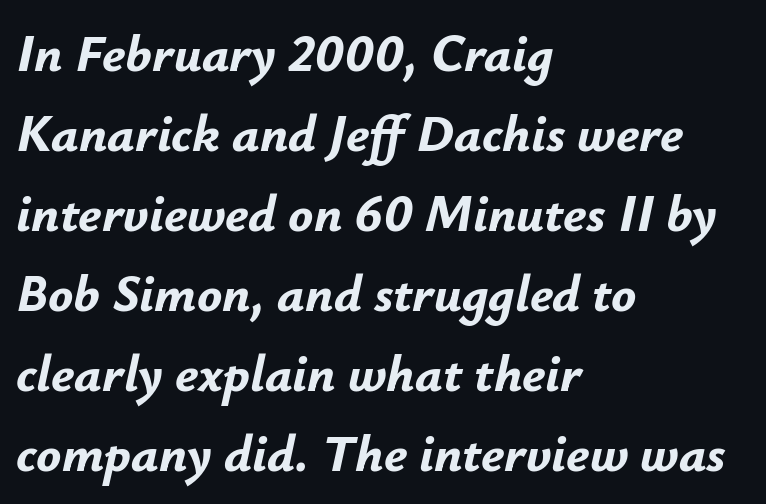
{"italic": "yes", "lean": "right", "slant_degrees": 12, "bold": "yes", "weight": "bold", "width": "normal", "stroke_contrast": "low", "x_height": "small", "monospaced": "no", "underline": "no", "align": "left", "line_spacing": "normal", "line_spacing_ratio": 1.54, "letter_spacing": "normal", "letter_spacing_em": 0.0, "glyph_px": 52}
